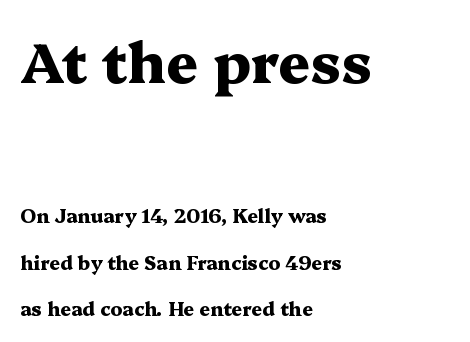
The image shows 56 px heavy, wide serif type, upright; set left-aligned, loose line spacing (2.44x), normal letter spacing, not underlined; the first (top) block is 2.95x larger; medium stroke contrast and a medium x-height.
